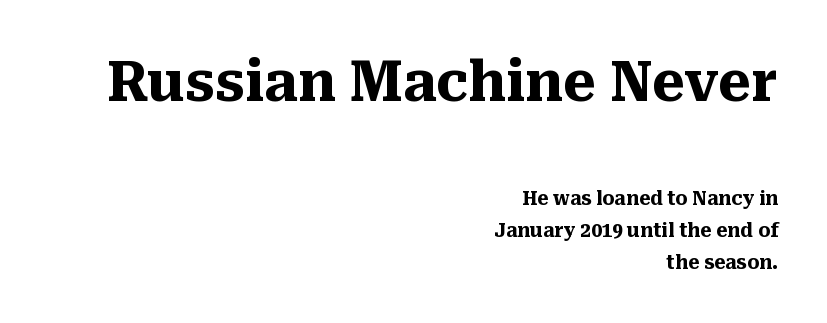
Q: Is the text bold? A: Yes.
Q: Is the text italic (slanted)? A: No, it is upright.
Q: Is the typeface a serif or a sans-serif typeface? A: Serif.
Q: Is the text underlined? A: No.
Q: How is the paragraph aligned? A: Right-aligned.
Q: Is the spacing between letters normal or unusually wide? A: Normal.
Q: Is the spacing between lines tight, normal or loose? A: Normal.
Q: Which block of text is set in a larger size, the first (top) or the second (bottom)? A: The first (top) one.
Q: Width (condensed, normal, or wide)? A: Normal.
Q: Stroke contrast? A: Medium.
Q: x-height? A: Medium.
Q: Monospaced? A: No.
